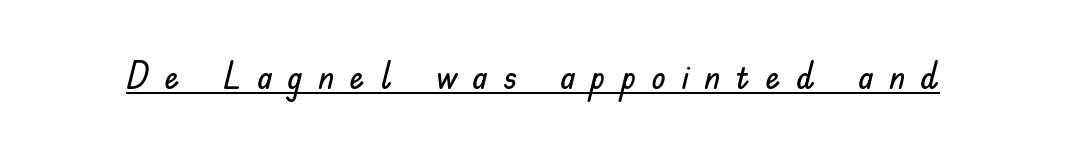
Q: Is the text italic (slanted)? A: Yes.
Q: Is the typeface a serif or a sans-serif typeface? A: Sans-serif.
Q: Is the text underlined? A: Yes.
Q: Is the spacing between letters normal or unusually wide? A: Unusually wide.
Q: Width (condensed, normal, or wide)? A: Normal.
Q: Stroke contrast? A: Low.
Q: x-height? A: Small.
Q: Monospaced? A: No.
